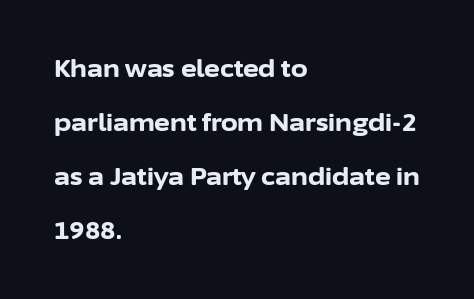
Is the block centered? No — it sits flush against the left margin. Here the glyphs are tracked normally, forming tight word shapes. The foot of each line stays bare and open. When letters stand straight like this, we call the style roman or upright. Students, this is bold: see how much ink each stroke carries. Leading is clearly above the norm, producing a sparse column.
